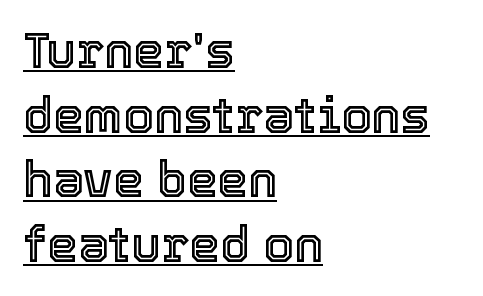
Q: Is the text italic (slanted)? A: No, it is upright.
Q: Is the text underlined? A: Yes.
Q: How is the paragraph aligned? A: Left-aligned.
Q: Is the spacing between letters normal or unusually wide? A: Normal.
Q: Is the spacing between lines tight, normal or loose? A: Normal.
Q: Width (condensed, normal, or wide)? A: Normal.
Q: x-height? A: Medium.
Q: Monospaced? A: No.
